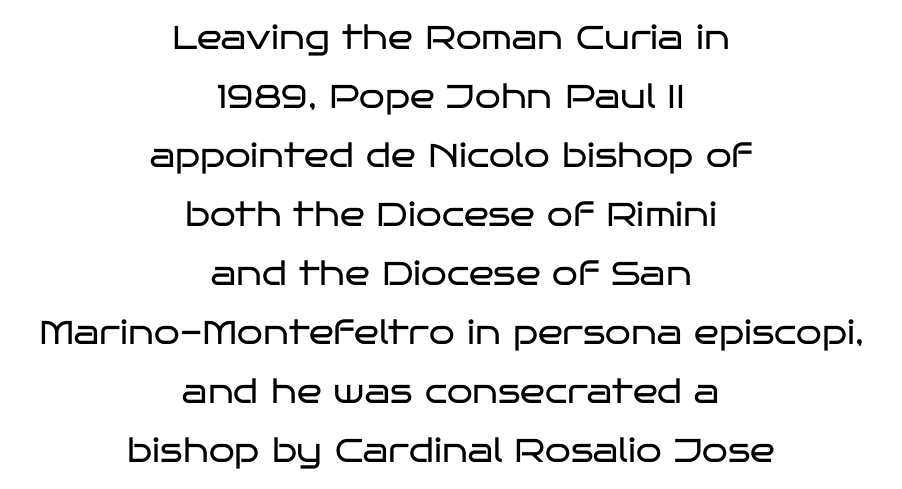
The text was rendered using a sans face with plain stroke endings. Plain, unruled lines of type. Every character sits straight up, as roman type does. Varying glyph widths throughout — classic text-font behaviour. Alignment: centered.
